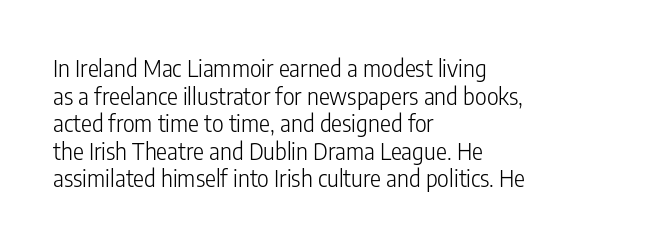
The image shows 23 px text type, upright; set left-aligned, line spacing 1.2x, normal letter spacing, not underlined.
